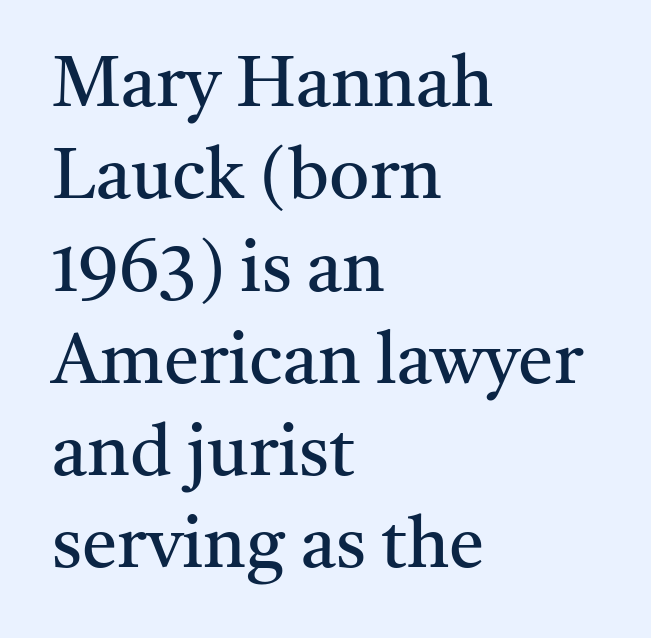
Q: Is the text bold? A: No.
Q: Is the text italic (slanted)? A: No, it is upright.
Q: Is the typeface a serif or a sans-serif typeface? A: Serif.
Q: Is the text underlined? A: No.
Q: How is the paragraph aligned? A: Left-aligned.
Q: Is the spacing between letters normal or unusually wide? A: Normal.
Q: Is the spacing between lines tight, normal or loose? A: Normal.
Q: Width (condensed, normal, or wide)? A: Normal.
Q: Stroke contrast? A: Medium.
Q: x-height? A: Medium.
Q: Monospaced? A: No.
